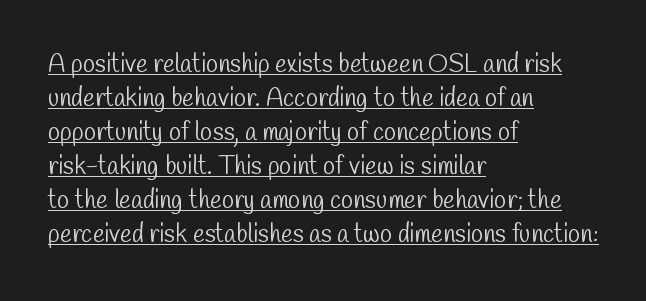
A rule runs beneath these lines of type. In terms of leading, this rendering sits right in the middle. The passage shown is not bold in any degree. All the whitespace from short lines collects on the right. The line texture is even and compact thanks to regular tracking.
